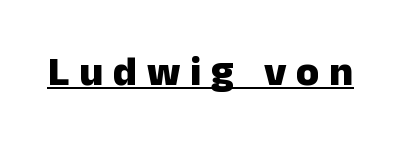
The image shows 42 px heavy sans-serif type, upright; set unusually wide letter spacing (+0.23 em), underlined; low stroke contrast and a medium x-height.
